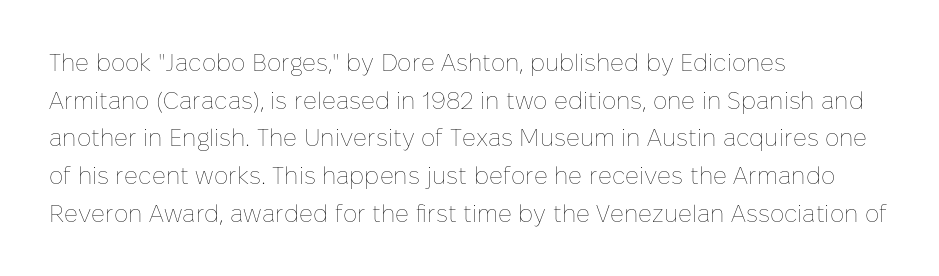
{"italic": "no", "bold": "no", "underline": "no", "align": "left", "line_spacing": "normal", "line_spacing_ratio": 1.57, "letter_spacing": "normal", "letter_spacing_em": 0.0, "glyph_px": 24}
